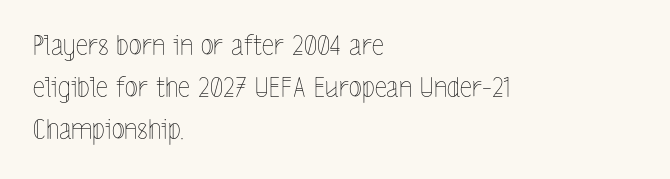
Each new line begins a customary step beneath the previous one. The passage shown is not underscored anywhere. Weight: not bold — regular or lighter. Nope, not italic — everything's standing straight. A classic flush-left, rag-right setting is used for this passage.
